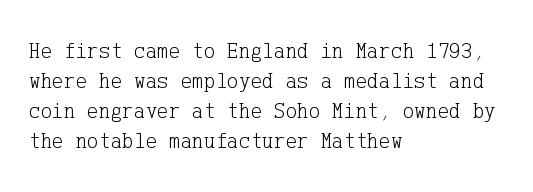
{"italic": "no", "bold": "no", "underline": "no", "align": "left", "line_spacing": "normal", "line_spacing_ratio": 1.37, "letter_spacing": "normal", "letter_spacing_em": 0.0, "glyph_px": 22}
